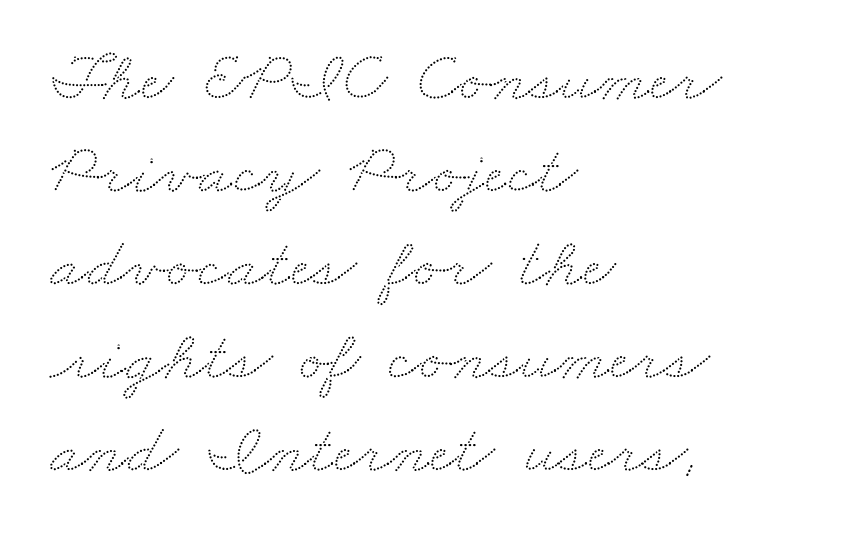
Q: Is the text underlined? A: No.
Q: How is the paragraph aligned? A: Left-aligned.
Q: Is the spacing between letters normal or unusually wide? A: Normal.
Q: Is the spacing between lines tight, normal or loose? A: Normal.
Q: Width (condensed, normal, or wide)? A: Wide.
Q: Stroke contrast? A: Low.
Q: x-height? A: Small.
Q: Monospaced? A: No.
